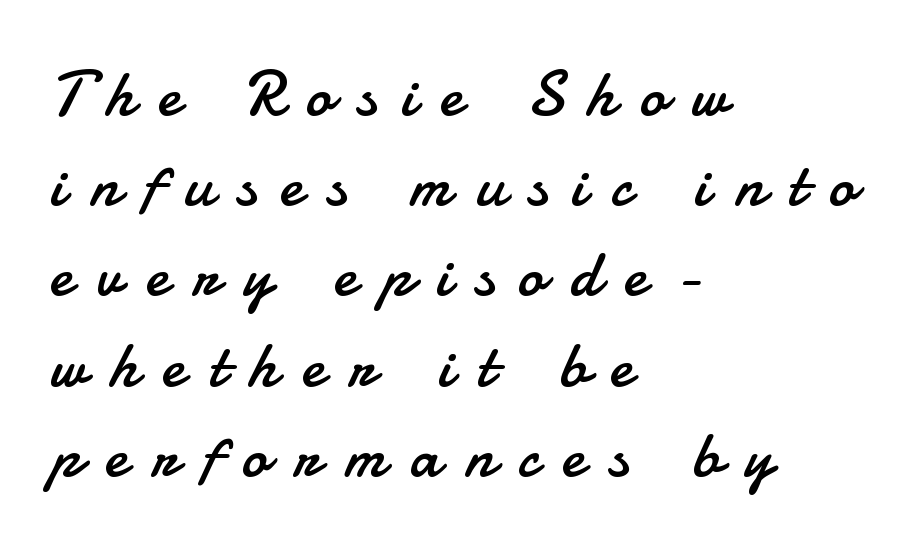
The image shows 64 px regular-weight sans-serif type; set left-aligned, normal line spacing (1.41x), unusually wide letter spacing (+0.38 em), not underlined; low stroke contrast and a small x-height.
